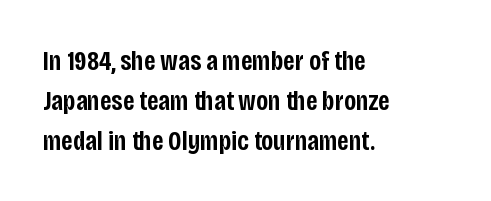
The image shows 28 px semibold, condensed sans-serif type, upright; set left-aligned, normal line spacing (1.42x), normal letter spacing, not underlined; low stroke contrast and a large x-height.
